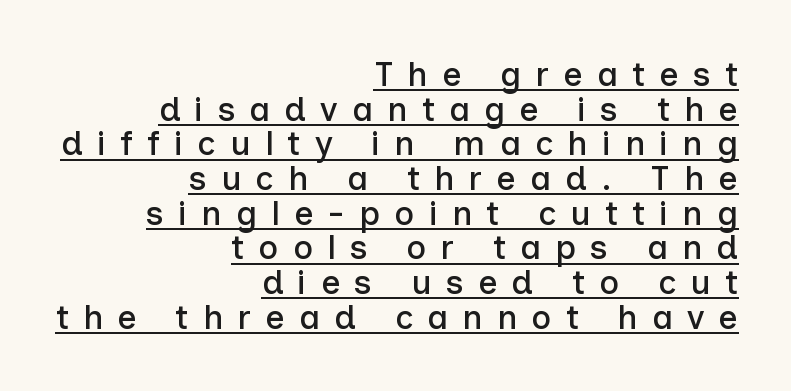
Q: Is the text italic (slanted)? A: No, it is upright.
Q: Is the typeface a serif or a sans-serif typeface? A: Sans-serif.
Q: Is the text underlined? A: Yes.
Q: How is the paragraph aligned? A: Right-aligned.
Q: Is the spacing between letters normal or unusually wide? A: Unusually wide.
Q: Is the spacing between lines tight, normal or loose? A: Tight.
Q: Width (condensed, normal, or wide)? A: Normal.
Q: Stroke contrast? A: Low.
Q: x-height? A: Medium.
Q: Monospaced? A: No.
